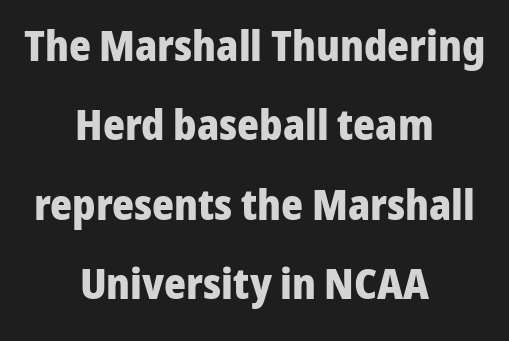
The foot of each line stays bare and open. The face used here is rendered with its standard letterfit. Heft: maximum for text — a bold. Nope, not italic — everything's standing straight. What kind of face is this? One without serifs — a sans.
